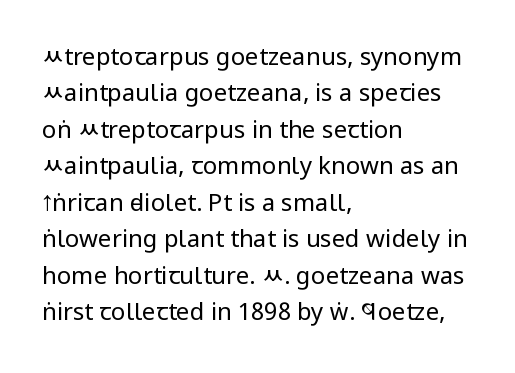
Q: Is the text bold? A: No.
Q: Is the text italic (slanted)? A: No, it is upright.
Q: Is the text underlined? A: No.
Q: How is the paragraph aligned? A: Left-aligned.
Q: Is the spacing between letters normal or unusually wide? A: Normal.
Q: Is the spacing between lines tight, normal or loose? A: Normal.
